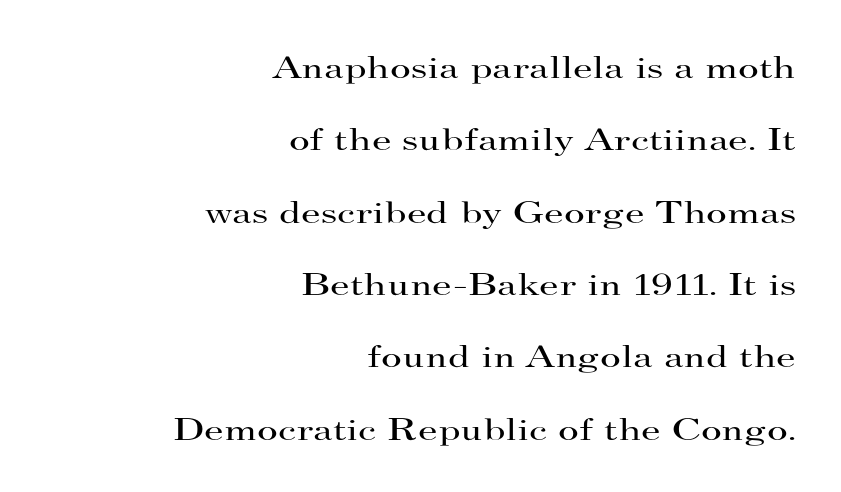
Unlike italic type, these characters show no tilt at all. The foot of each line stays bare and open. Horizontally, the lines are justified to the trailing edge only. Varying glyph widths throughout — classic text-font behaviour. Short note: letters normally spaced.
